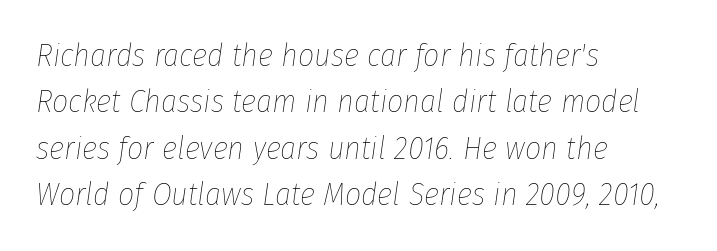
Compared with a centered layout, this one pins lines to the left instead. The vertical gap from one line to the next is medium. The foot of each line stays bare and open. The letters advance in unequal steps, a hallmark of proportional type. Is the type heavy? It reads as light-to-regular instead. In terms of posture, this sample is oblique.
